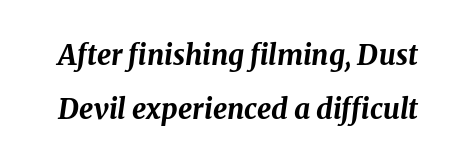
{"italic": "yes", "lean": "right", "slant_degrees": 8, "bold": "yes", "weight": "bold", "width": "normal", "stroke_contrast": "medium", "x_height": "medium", "monospaced": "no", "underline": "no", "line_spacing": "loose", "line_spacing_ratio": 1.92, "letter_spacing": "normal", "letter_spacing_em": 0.0, "glyph_px": 28}
